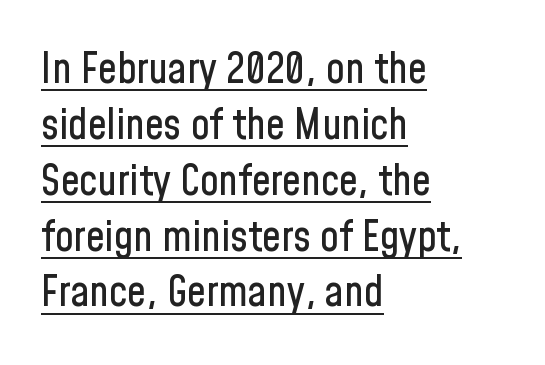
The image shows 42 px condensed sans-serif type, upright; set left-aligned, normal line spacing (1.33x), normal letter spacing, underlined; low stroke contrast and a medium x-height.
